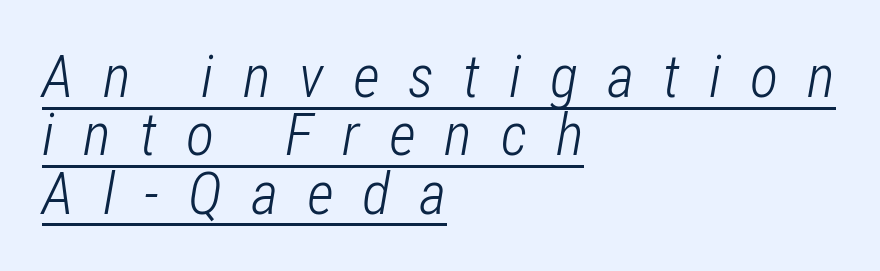
{"italic": "yes", "lean": "right", "slant_degrees": 12, "bold": "no", "weight": "light", "width": "condensed", "stroke_contrast": "low", "x_height": "medium", "monospaced": "no", "underline": "yes", "align": "left", "line_spacing": "tight", "line_spacing_ratio": 0.99, "letter_spacing": "wide", "letter_spacing_em": 0.49, "glyph_px": 59}
